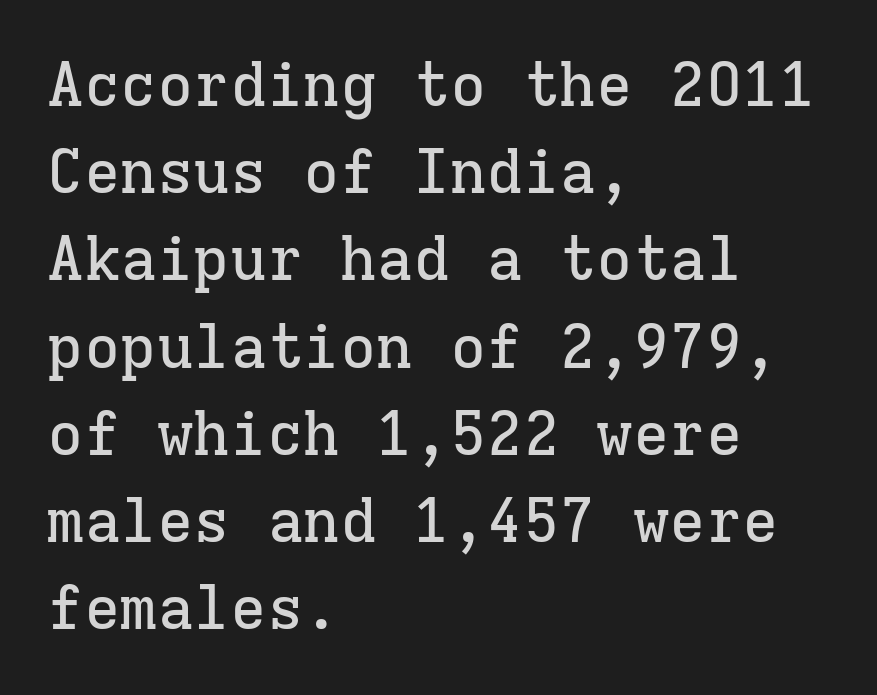
Q: Is the text italic (slanted)? A: No, it is upright.
Q: Is the typeface a serif or a sans-serif typeface? A: Serif.
Q: Is the text underlined? A: No.
Q: How is the paragraph aligned? A: Left-aligned.
Q: Is the spacing between letters normal or unusually wide? A: Normal.
Q: Is the spacing between lines tight, normal or loose? A: Normal.
Q: Width (condensed, normal, or wide)? A: Normal.
Q: Stroke contrast? A: Low.
Q: x-height? A: Medium.
Q: Monospaced? A: Yes.
